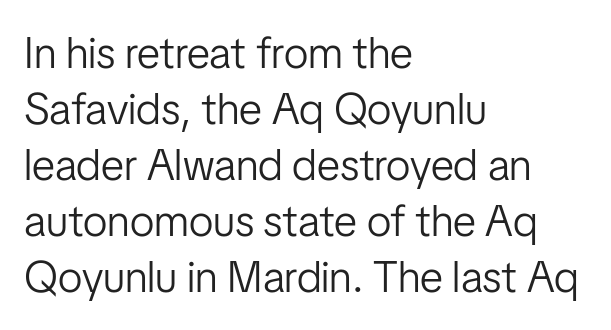
Q: Is the text bold? A: No.
Q: Is the text italic (slanted)? A: No, it is upright.
Q: Is the typeface a serif or a sans-serif typeface? A: Sans-serif.
Q: Is the text underlined? A: No.
Q: How is the paragraph aligned? A: Left-aligned.
Q: Is the spacing between letters normal or unusually wide? A: Normal.
Q: Is the spacing between lines tight, normal or loose? A: Normal.
Q: Width (condensed, normal, or wide)? A: Condensed.
Q: Stroke contrast? A: Low.
Q: x-height? A: Medium.
Q: Monospaced? A: No.
